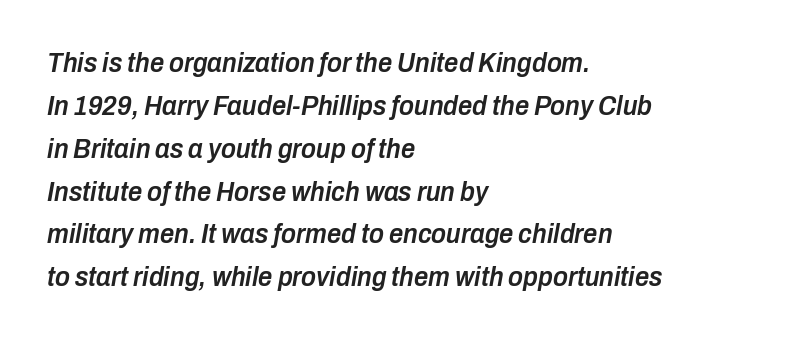
Q: Is the text bold? A: Semi-bold.
Q: Is the text italic (slanted)? A: Yes, it leans right by about 10 degrees.
Q: Is the text underlined? A: No.
Q: How is the paragraph aligned? A: Left-aligned.
Q: Is the spacing between letters normal or unusually wide? A: Normal.
Q: Is the spacing between lines tight, normal or loose? A: Normal.
Q: Width (condensed, normal, or wide)? A: Condensed.
Q: Stroke contrast? A: Low.
Q: x-height? A: Medium.
Q: Monospaced? A: No.
